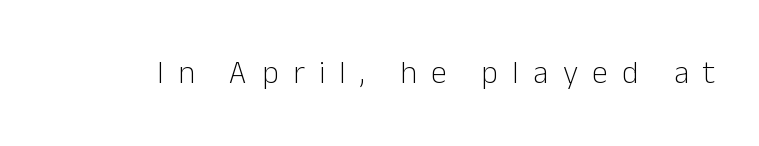
{"serif": "no", "italic": "no", "bold": "no", "weight": "light", "width": "normal", "stroke_contrast": "low", "x_height": "medium", "monospaced": "no", "underline": "no", "letter_spacing": "wide", "letter_spacing_em": 0.45, "glyph_px": 32}
